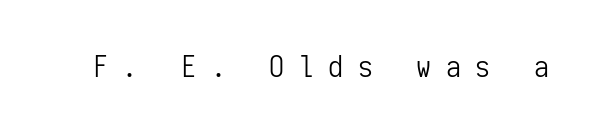
Q: Is the text bold? A: No.
Q: Is the text italic (slanted)? A: No, it is upright.
Q: Is the typeface a serif or a sans-serif typeface? A: Sans-serif.
Q: Is the text underlined? A: No.
Q: Is the spacing between letters normal or unusually wide? A: Unusually wide.
Q: Width (condensed, normal, or wide)? A: Condensed.
Q: Stroke contrast? A: Low.
Q: x-height? A: Medium.
Q: Monospaced? A: Yes.
